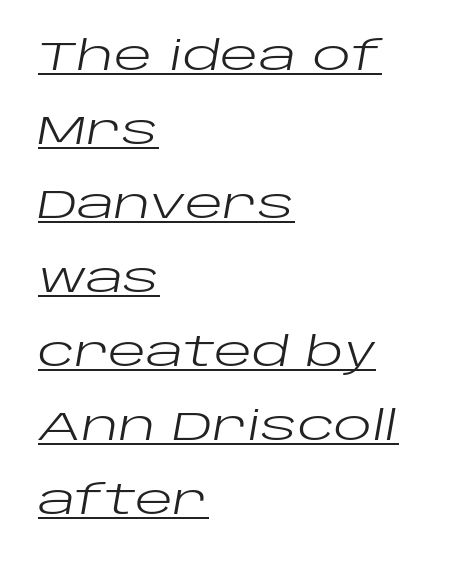
Q: Is the text bold? A: No.
Q: Is the text italic (slanted)? A: Yes, it leans right by about 10 degrees.
Q: Is the text underlined? A: Yes.
Q: How is the paragraph aligned? A: Left-aligned.
Q: Is the spacing between letters normal or unusually wide? A: Normal.
Q: Width (condensed, normal, or wide)? A: Wide.
Q: Stroke contrast? A: Low.
Q: x-height? A: Large.
Q: Monospaced? A: No.
